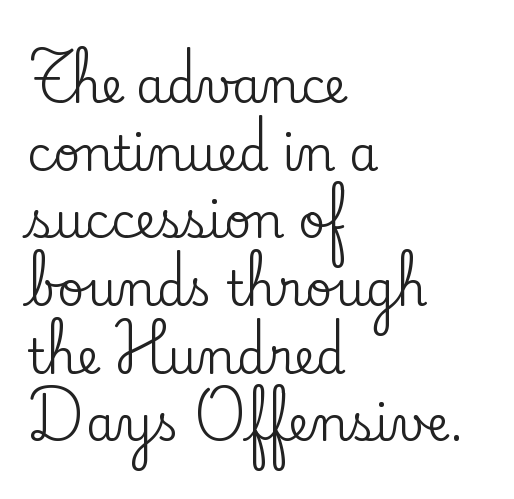
The image shows 47 px serif type, upright; set left-aligned, normal line spacing (1.44x), normal letter spacing, not underlined; low stroke contrast and a small x-height.
